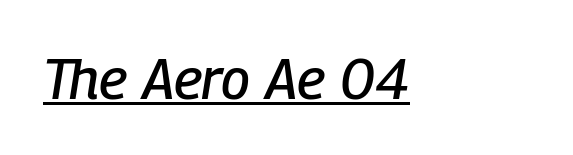
The image shows 57 px condensed type, italic (leaning right); set normal letter spacing, underlined; low stroke contrast and a medium x-height.
